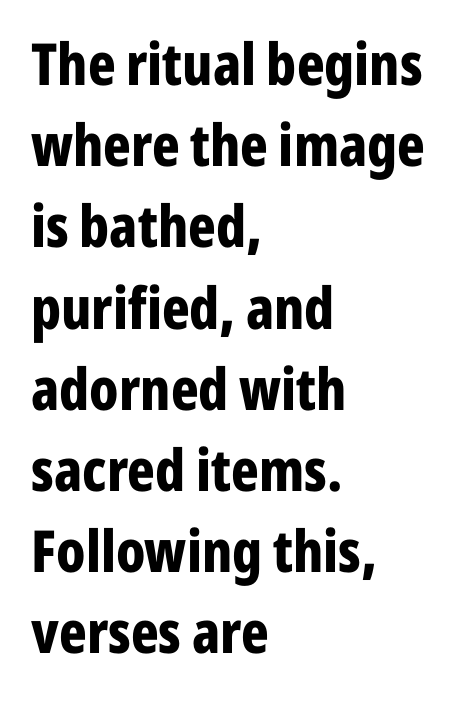
{"serif": "no", "italic": "no", "bold": "yes", "weight": "bold", "width": "condensed", "stroke_contrast": "low", "x_height": "medium", "monospaced": "no", "underline": "no", "align": "left", "line_spacing": "normal", "line_spacing_ratio": 1.4, "letter_spacing": "normal", "letter_spacing_em": 0.0, "glyph_px": 58}
